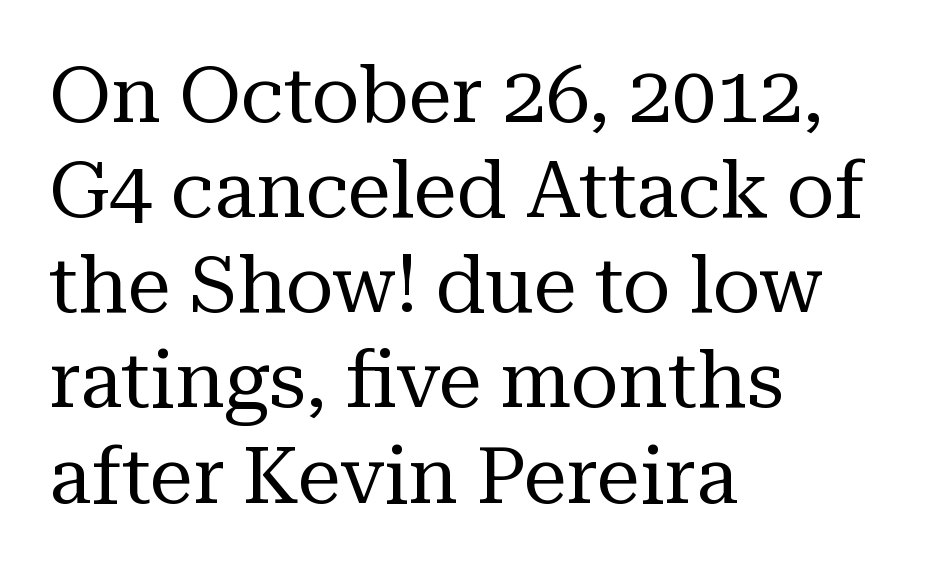
These lines stack with their left ends in a neat column. This is the regular roman posture of the typeface. Plain, unruled lines of type. Here the designer chose a conventional face with non-uniform glyph widths.
